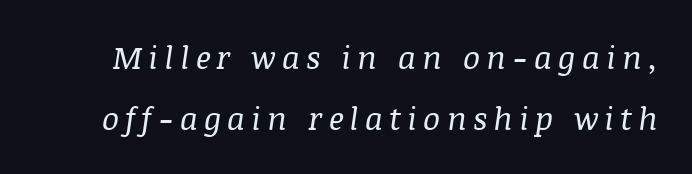
Q: Is the text bold? A: No.
Q: Is the text italic (slanted)? A: Yes, it leans right by about 8 degrees.
Q: Is the typeface a serif or a sans-serif typeface? A: Serif.
Q: Is the text underlined? A: No.
Q: Is the spacing between lines tight, normal or loose? A: Loose.
Q: Width (condensed, normal, or wide)? A: Normal.
Q: Stroke contrast? A: Medium.
Q: x-height? A: Large.
Q: Monospaced? A: No.
